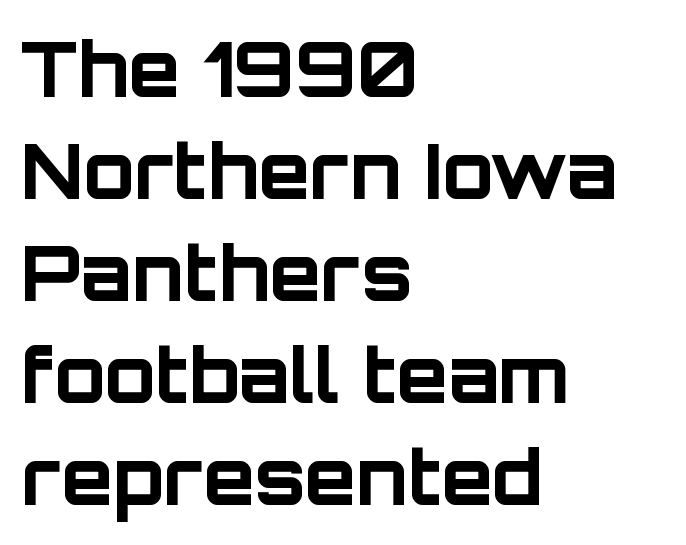
{"serif": "no", "italic": "no", "bold": "yes", "weight": "bold", "width": "normal", "stroke_contrast": "low", "x_height": "large", "monospaced": "no", "underline": "no", "align": "left", "line_spacing": "normal", "line_spacing_ratio": 1.36, "letter_spacing": "normal", "letter_spacing_em": 0.0, "glyph_px": 75}
